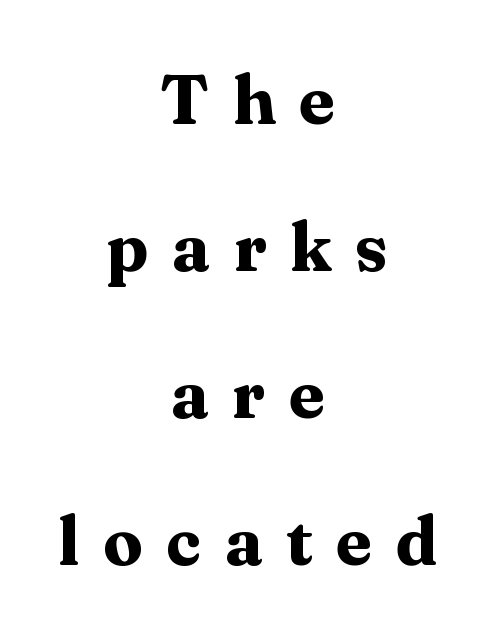
The image shows 70 px bold serif type, upright; set centered, loose line spacing (2.1x), unusually wide letter spacing (+0.34 em), not underlined; medium stroke contrast and a medium x-height.
